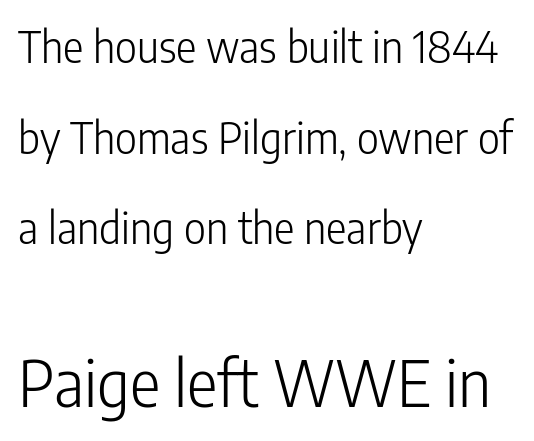
Do the letters lean? They stand straight. Short note: letters normally spaced. Looks like regular typesetting: each glyph gets only the width it needs. A student would notice the bottom passage is typeset larger than what precedes it. Weight: regular or lighter.
